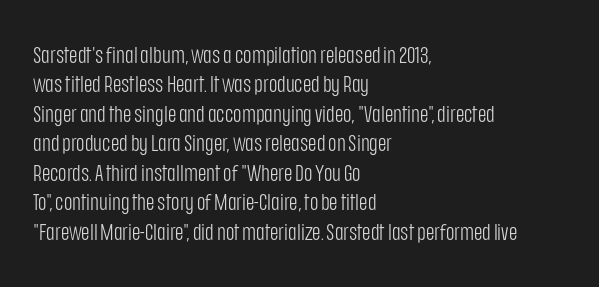
It's the straight-up-and-down kind of type. The face used here is rendered with its standard letterfit. The setting favours the left margin, as ordinary paragraphs usually do. This is not heavy type; no bold has been used. Interline gaps are of average width in this sample.
